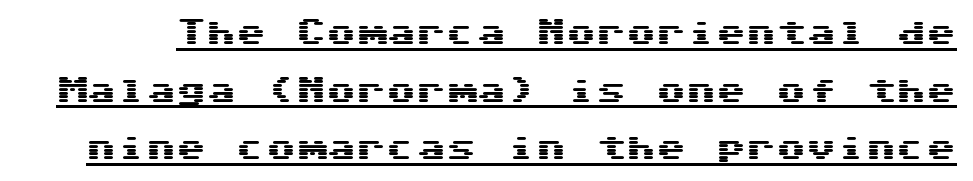
Does the lettering tilt? It doesn't — this is upright. Words appear dense and cohesive because spacing is normal. Whoever set this chose breathing room over compactness in the vertical rhythm. Quick note: underline on. Are there feet on the stems? There aren't — it's a sans.
